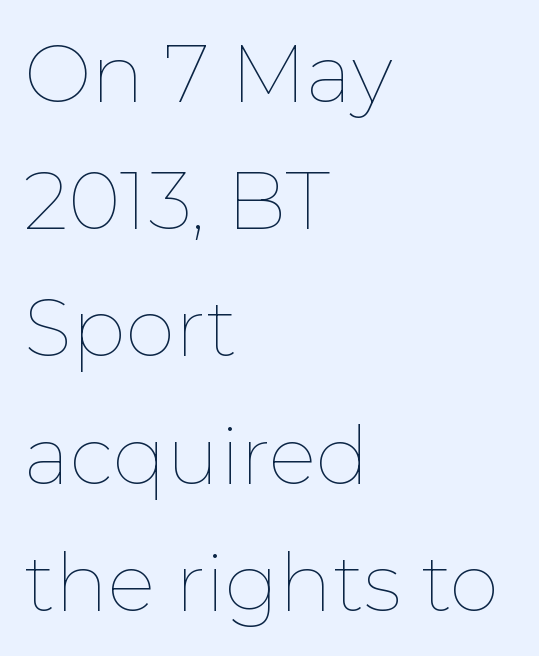
Q: Is the text bold? A: No.
Q: Is the text italic (slanted)? A: No, it is upright.
Q: Is the text underlined? A: No.
Q: How is the paragraph aligned? A: Left-aligned.
Q: Is the spacing between letters normal or unusually wide? A: Normal.
Q: Is the spacing between lines tight, normal or loose? A: Normal.
Q: Width (condensed, normal, or wide)? A: Normal.
Q: Stroke contrast? A: Low.
Q: x-height? A: Medium.
Q: Monospaced? A: No.
